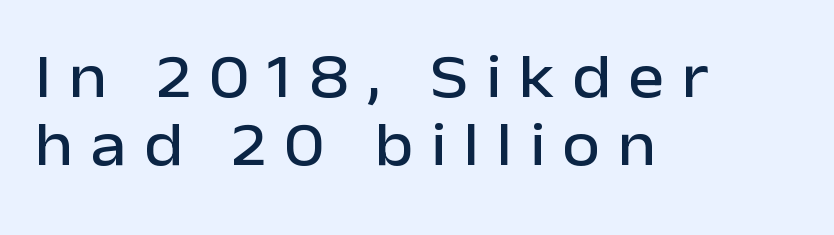
Line beginnings align vertically; line endings do not. The gaps between neighbouring characters are conspicuously large. This sample has the flowing, uneven cadence of proportional lettering. Underline: absent. Do the letters lean? They stand straight.
